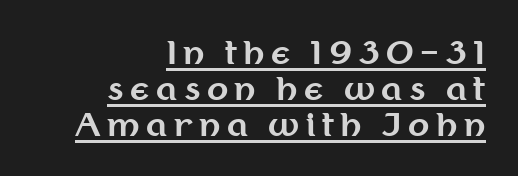
The passage shown is typed in a proportional face where columns would drift. The rendering anchors every line to the right-hand side. Unlike a traditional serif, this face leaves its strokes unadorned. Glyph-to-glyph distance is far greater than everyday printed text. Thick stems and heavy bowls — unmistakably bold. Notice how a bar underscores the lettering throughout.
